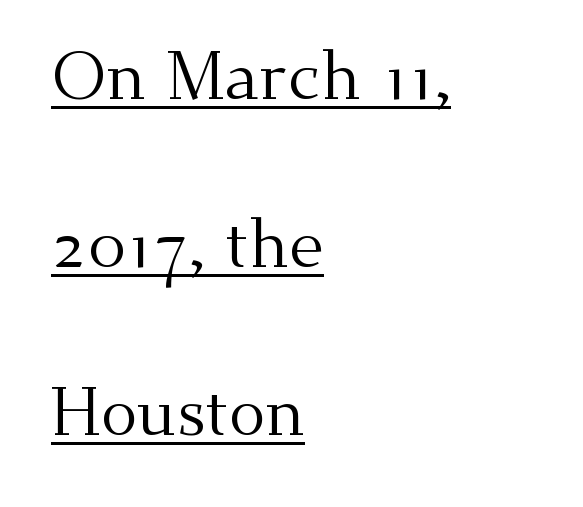
The image shows 68 px regular-weight serif type, upright; set left-aligned, loose line spacing (2.47x), normal letter spacing, underlined; medium stroke contrast and a small x-height.
